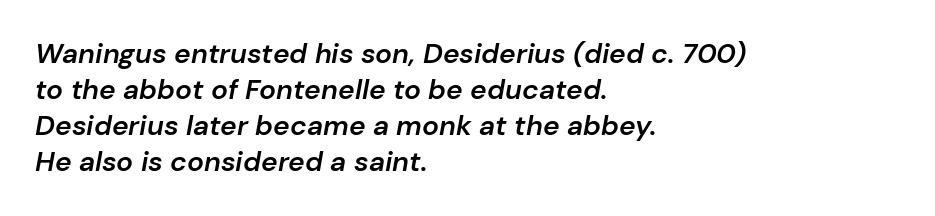
The image shows 28 px semibold type, italic (leaning right); set left-aligned, normal line spacing (1.29x), normal letter spacing, not underlined; low stroke contrast and a medium x-height.
